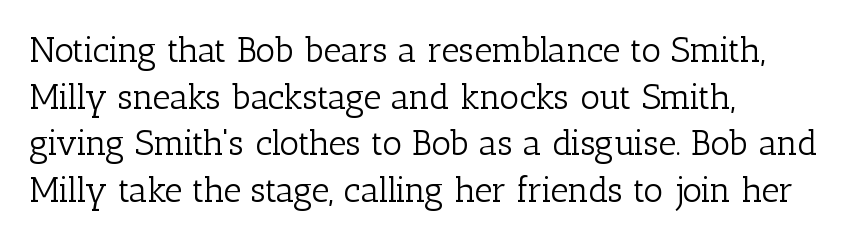
Q: Is the text bold? A: No.
Q: Is the text italic (slanted)? A: No, it is upright.
Q: Is the typeface a serif or a sans-serif typeface? A: Serif.
Q: Is the text underlined? A: No.
Q: How is the paragraph aligned? A: Left-aligned.
Q: Is the spacing between letters normal or unusually wide? A: Normal.
Q: Is the spacing between lines tight, normal or loose? A: Normal.
Q: Width (condensed, normal, or wide)? A: Normal.
Q: Stroke contrast? A: Low.
Q: x-height? A: Medium.
Q: Monospaced? A: No.
